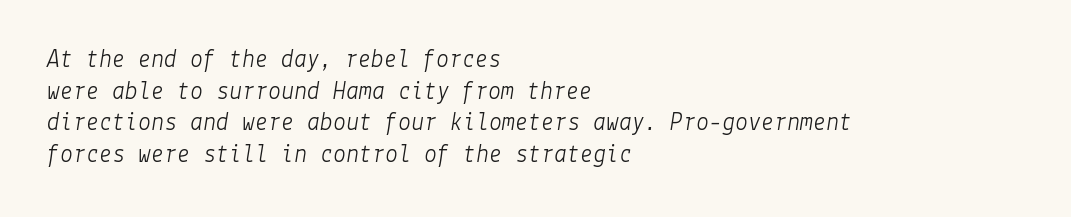
Honestly, there is no underline to notice here at all. Counters stay open thanks to moderate or lighter strokes. Compared with typical body copy, the letter spacing here is the same. Typeset ragged right — the left edge is the straight one. In terms of posture, this sample is oblique.
